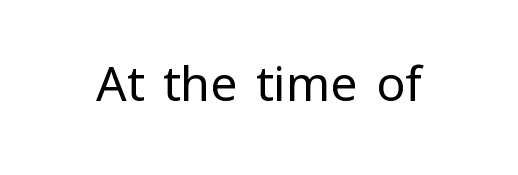
Q: Is the text bold? A: No.
Q: Is the text italic (slanted)? A: No, it is upright.
Q: Is the typeface a serif or a sans-serif typeface? A: Sans-serif.
Q: Is the text underlined? A: No.
Q: Is the spacing between letters normal or unusually wide? A: Normal.
Q: Width (condensed, normal, or wide)? A: Normal.
Q: Stroke contrast? A: Low.
Q: x-height? A: Medium.
Q: Monospaced? A: No.
